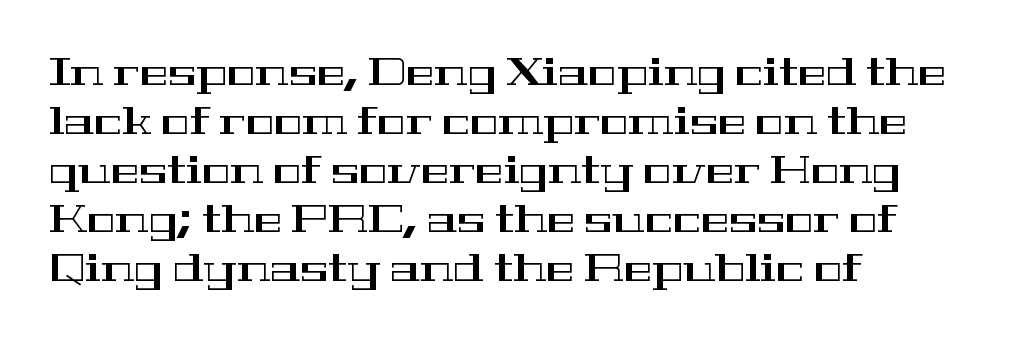
{"serif": "yes", "italic": "no", "width": "wide", "stroke_contrast": "high", "x_height": "medium", "monospaced": "no", "underline": "no", "align": "left", "line_spacing": "normal", "line_spacing_ratio": 1.29, "letter_spacing": "normal", "letter_spacing_em": 0.0, "glyph_px": 38}
